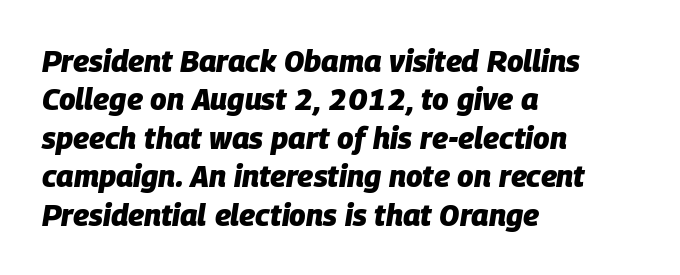
{"italic": "yes", "lean": "right", "slant_degrees": 9, "bold": "yes", "weight": "heavy", "width": "normal", "stroke_contrast": "low", "x_height": "large", "monospaced": "no", "underline": "no", "align": "left", "line_spacing": "normal", "line_spacing_ratio": 1.28, "letter_spacing": "normal", "letter_spacing_em": 0.0, "glyph_px": 30}
